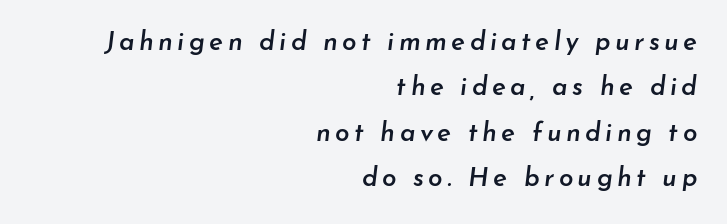
Words float on clear page, feet unadorned. Italic: yes, the glyphs are oblique. Line ends are locked; line starts wander. The face used here is a semibold: visibly heavier than regular, lighter than bold.
